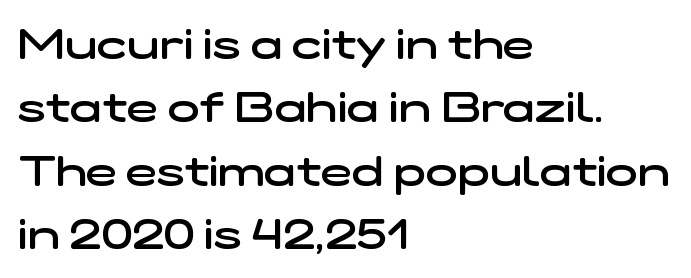
Is this a sans? Yes — the strokes have no serifs. Students, observe: this is what conventionally led text looks like. A typesetter would call this proportional, since set widths differ per character. The letters are semibold — heavier than regular but short of a full bold. Letters rest on an invisible, unmarked baseline. The passage shown has conventional tracking throughout.
